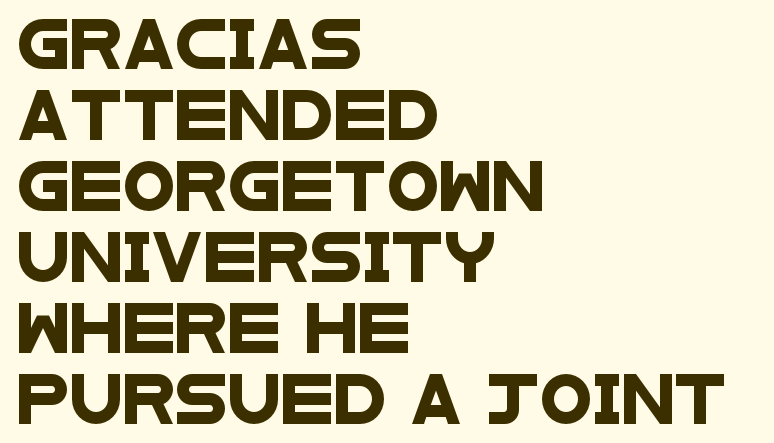
Q: Is the typeface a serif or a sans-serif typeface? A: Sans-serif.
Q: Is the text underlined? A: No.
Q: How is the paragraph aligned? A: Left-aligned.
Q: Is the spacing between letters normal or unusually wide? A: Normal.
Q: Is the spacing between lines tight, normal or loose? A: Normal.
Q: Width (condensed, normal, or wide)? A: Wide.
Q: Stroke contrast? A: Low.
Q: x-height? A: Large.
Q: Monospaced? A: No.
